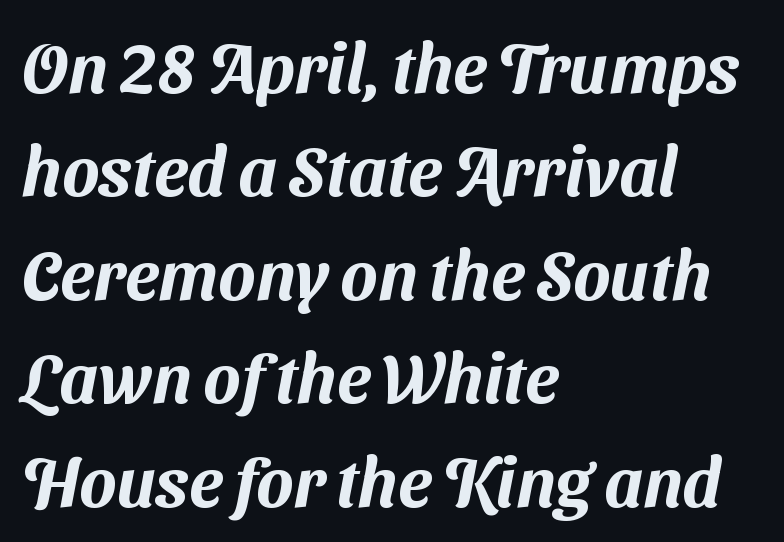
Q: Is the typeface a serif or a sans-serif typeface? A: Sans-serif.
Q: Is the text underlined? A: No.
Q: How is the paragraph aligned? A: Left-aligned.
Q: Is the spacing between letters normal or unusually wide? A: Normal.
Q: Is the spacing between lines tight, normal or loose? A: Normal.
Q: Width (condensed, normal, or wide)? A: Normal.
Q: Stroke contrast? A: Medium.
Q: x-height? A: Medium.
Q: Monospaced? A: No.
